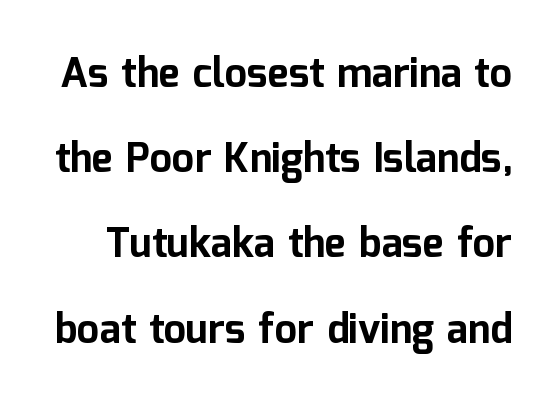
{"serif": "no", "italic": "no", "bold": "yes", "weight": "bold", "width": "normal", "stroke_contrast": "low", "x_height": "medium", "monospaced": "no", "underline": "no", "line_spacing": "loose", "line_spacing_ratio": 2.13, "letter_spacing": "normal", "letter_spacing_em": 0.0, "glyph_px": 40}
